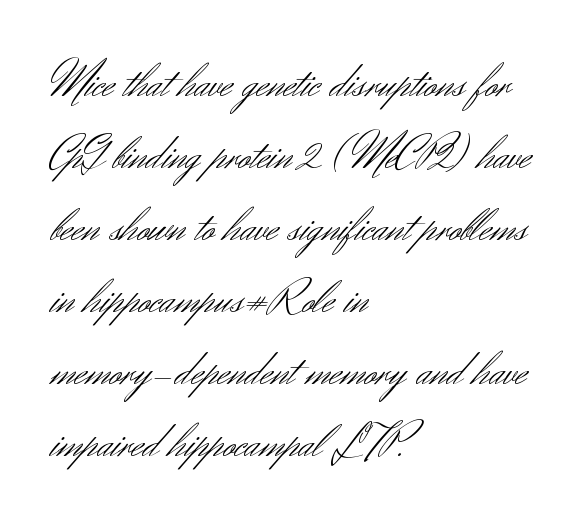
Q: Is the text bold? A: No.
Q: Is the text italic (slanted)? A: Yes.
Q: Is the typeface a serif or a sans-serif typeface? A: Sans-serif.
Q: Is the text underlined? A: No.
Q: How is the paragraph aligned? A: Left-aligned.
Q: Is the spacing between letters normal or unusually wide? A: Normal.
Q: Is the spacing between lines tight, normal or loose? A: Normal.
Q: Width (condensed, normal, or wide)? A: Normal.
Q: Stroke contrast? A: Medium.
Q: x-height? A: Small.
Q: Monospaced? A: No.
